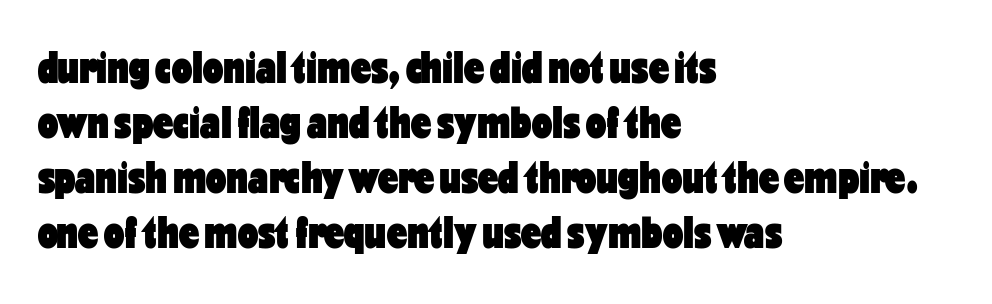
Q: Is the text bold? A: Yes.
Q: Is the text italic (slanted)? A: No, it is upright.
Q: Is the typeface a serif or a sans-serif typeface? A: Sans-serif.
Q: Is the text underlined? A: No.
Q: How is the paragraph aligned? A: Left-aligned.
Q: Is the spacing between letters normal or unusually wide? A: Normal.
Q: Width (condensed, normal, or wide)? A: Condensed.
Q: Stroke contrast? A: Low.
Q: x-height? A: Medium.
Q: Monospaced? A: No.
